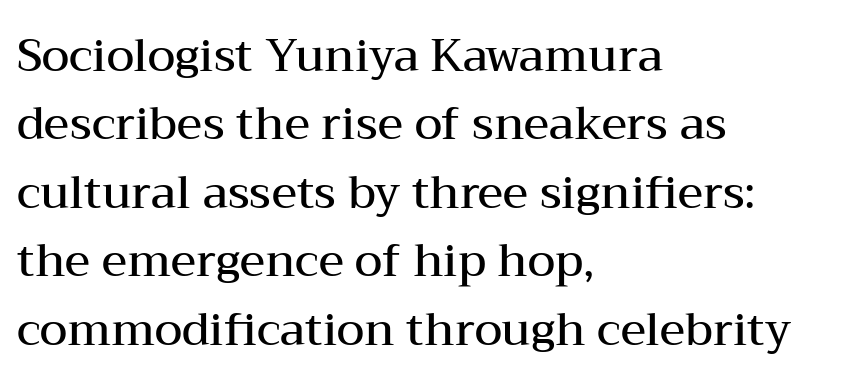
The image shows 45 px semibold, wide serif type, upright; set left-aligned, normal line spacing (1.52x), normal letter spacing, not underlined; medium stroke contrast and a medium x-height.
